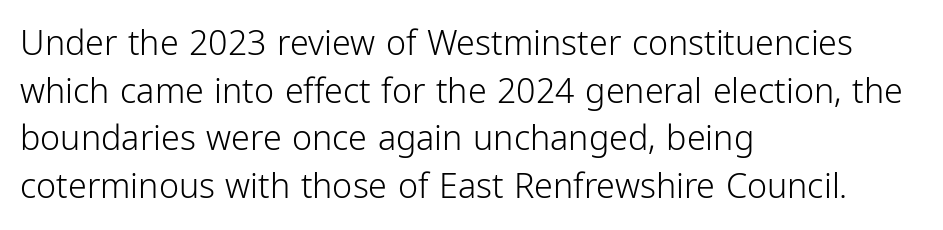
Think standard paragraph weight, or any step lighter than that. Spacing verdict: proportional, widths tailored to each character. The font family rendered here belongs to the sans-serif group. Does the lettering tilt? It doesn't — this is upright. This rendering uses left alignment, leaving the right contour irregular. The block of text has a typical density, with ordinary space between rows.
